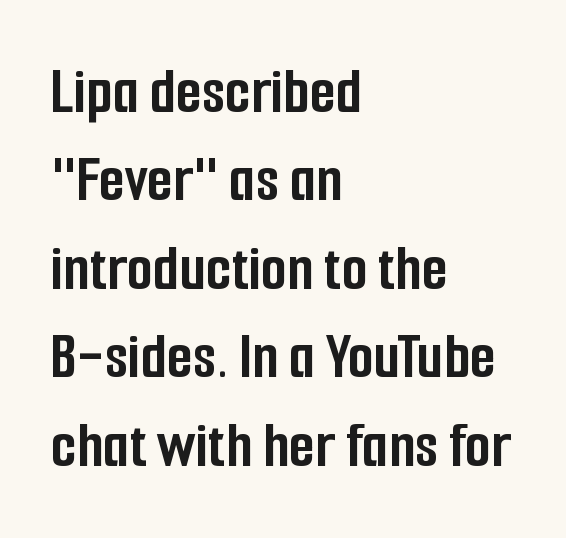
The image shows 67 px semibold, condensed sans-serif type, upright; set left-aligned, normal line spacing (1.32x), normal letter spacing, not underlined; low stroke contrast and a medium x-height.
